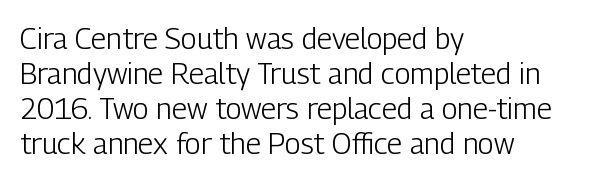
The image shows 29 px light, condensed sans-serif type, upright; set left-aligned, line spacing 1.21x, normal letter spacing, not underlined; low stroke contrast and a medium x-height.
